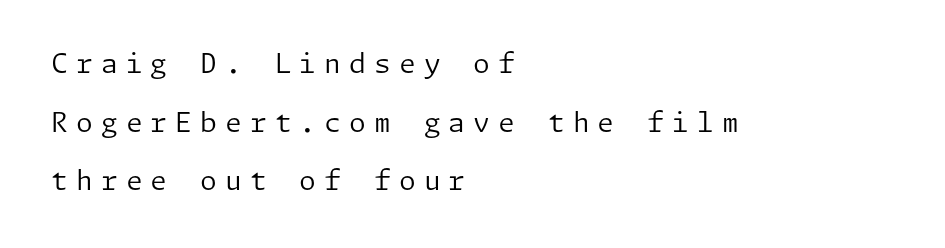
The image shows 27 px text type, upright; set left-aligned, loose line spacing (2.17x), unusually wide letter spacing (+0.3 em), not underlined.
